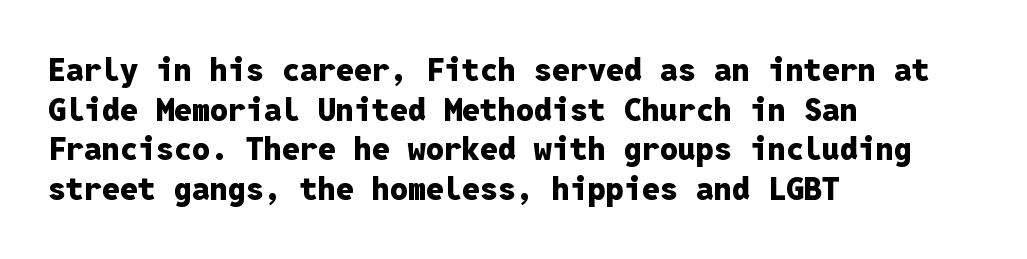
The image shows 32 px heavy sans-serif type, upright, monospaced; set left-aligned, line spacing 1.24x, normal letter spacing, not underlined; low stroke contrast and a medium x-height.
